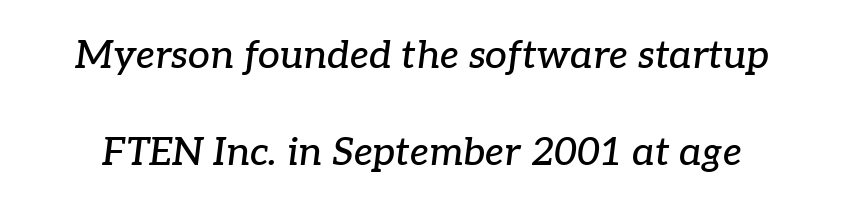
The image shows 39 px serif type, italic (leaning right); set loose line spacing (2.5x), normal letter spacing, not underlined; low stroke contrast and a medium x-height.
